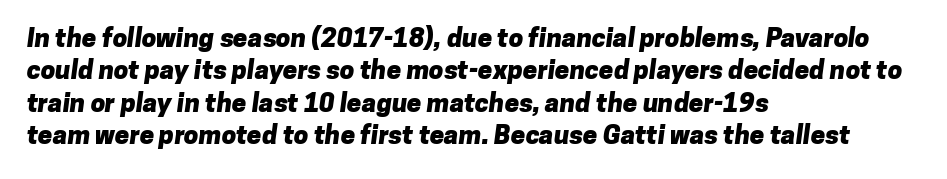
This sample keeps an unexceptional amount of space between lines. How heavy is the stroke? Heavy — this is a bold. Caption: multi-line text, flush left, ragged right. Observe the ordinary spacing: letters are neighbours, not strangers. Descender tails drop into unmarked territory.
